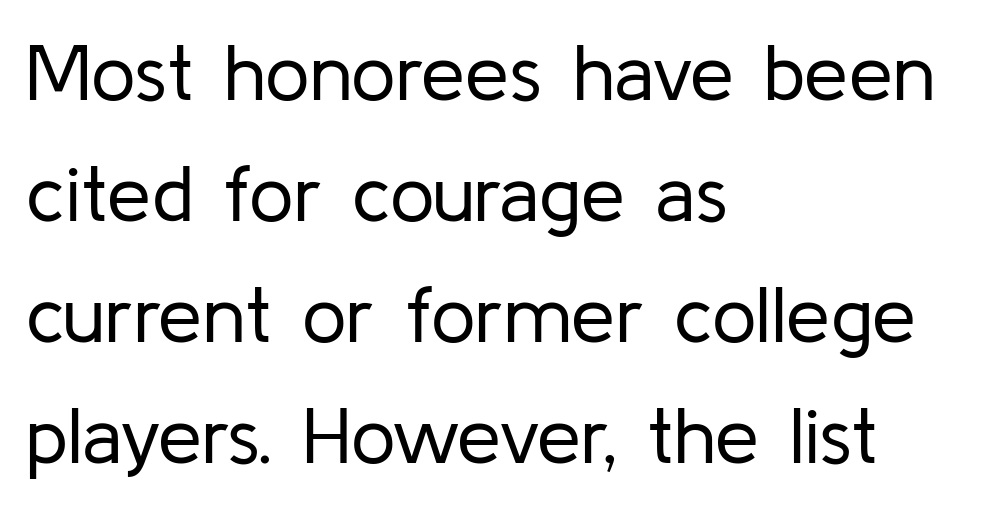
Q: Is the text bold? A: No.
Q: Is the text italic (slanted)? A: No, it is upright.
Q: Is the typeface a serif or a sans-serif typeface? A: Sans-serif.
Q: Is the text underlined? A: No.
Q: How is the paragraph aligned? A: Left-aligned.
Q: Is the spacing between letters normal or unusually wide? A: Normal.
Q: Is the spacing between lines tight, normal or loose? A: Normal.
Q: Width (condensed, normal, or wide)? A: Normal.
Q: Stroke contrast? A: Low.
Q: x-height? A: Medium.
Q: Monospaced? A: No.
